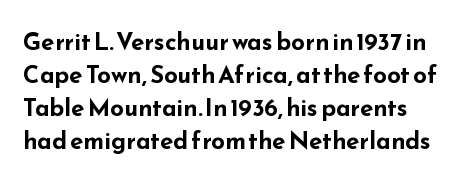
The lettering stays uniformly vertical, giving the passage a roman look. Baseline-to-baseline distance is the conventional proportion of letter height. This rendering features lettering with no underline. Glyph-to-glyph distance matches everyday printed text. Every letter is thick-stroked: bold, no question.
